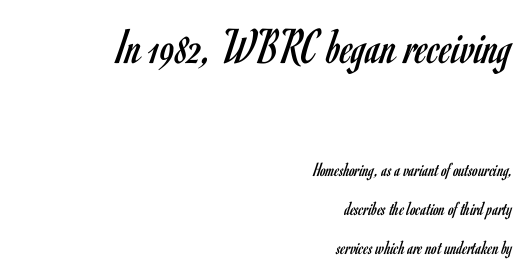
Beneath every word, the page is bare. Leftover space on each line is placed entirely before the opening word. Each word holds together tightly as a unit, with standard inter-letter gaps. No extra ink here — the face is not bold.
